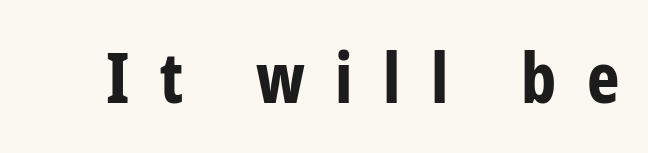
Weight check: bold — yes, fully. Character widths vary here, with narrow letters taking less room than wide ones. This rendering employs a face without finishing strokes, i.e., a sans-serif. Designer's note — italics off, roman on. The line texture is sparse and dotted thanks to wide tracking.
